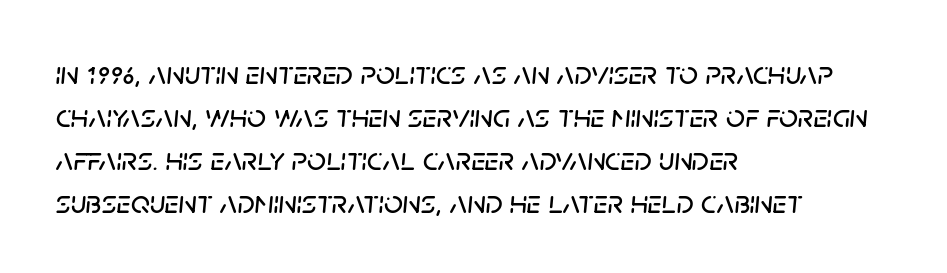
{"italic": "yes", "lean": "right", "slant_degrees": 5, "width": "normal", "stroke_contrast": "low", "x_height": "large", "monospaced": "no", "underline": "no", "align": "left", "line_spacing": "normal", "line_spacing_ratio": 1.3, "letter_spacing": "normal", "letter_spacing_em": 0.0, "glyph_px": 33}
